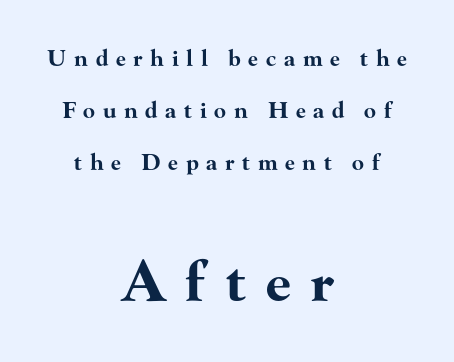
The image shows 56 px bold, wide serif type, upright; set centered, loose line spacing (2.36x), unusually wide letter spacing (+0.35 em), not underlined; the second (bottom) block is 2.55x larger; high stroke contrast and a small x-height.
